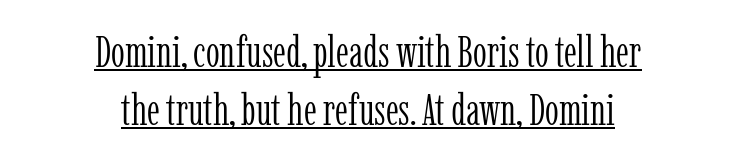
{"serif": "yes", "italic": "no", "bold": "no", "weight": "light", "width": "condensed", "stroke_contrast": "low", "x_height": "medium", "monospaced": "no", "underline": "yes", "align": "center", "line_spacing": "normal", "line_spacing_ratio": 1.31, "letter_spacing": "normal", "letter_spacing_em": 0.0, "glyph_px": 44}
